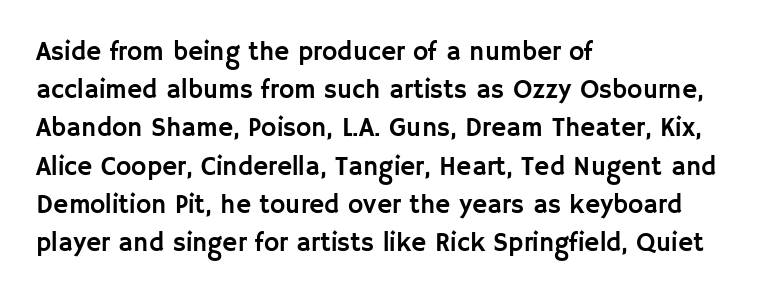
Q: Is the text italic (slanted)? A: No, it is upright.
Q: Is the text underlined? A: No.
Q: How is the paragraph aligned? A: Left-aligned.
Q: Is the spacing between letters normal or unusually wide? A: Normal.
Q: Is the spacing between lines tight, normal or loose? A: Normal.
